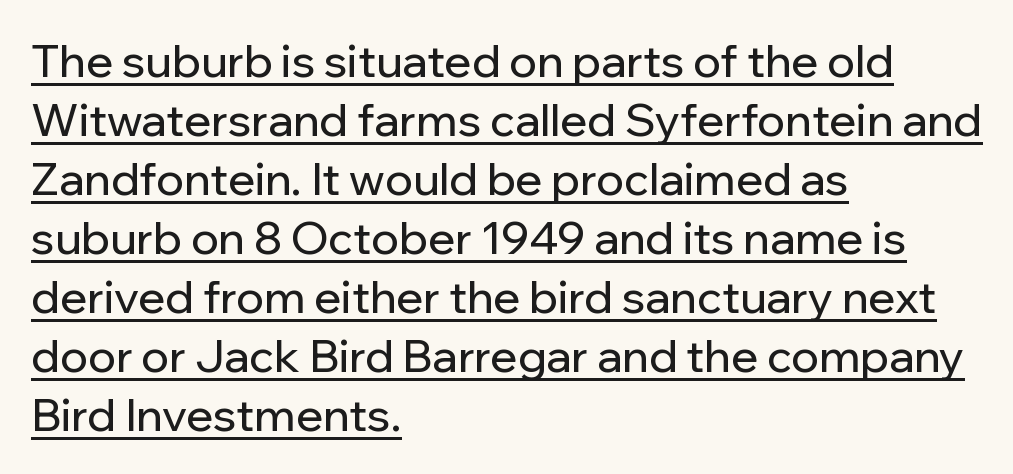
The lettering is marked with a stroke running underneath it. Successive baselines arrive at the customary interval. Varying glyph widths throughout — classic text-font behaviour. Observe the ordinary spacing: letters are neighbours, not strangers. Style check: upright. You can tell from the bare stems that sans-serif type was used.
